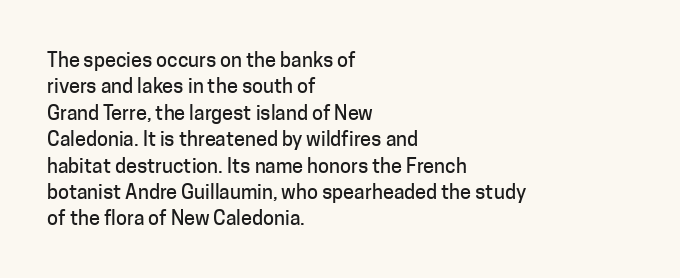
Default kerning and tracking; the words read as compact shapes. Evenly set lines give the paragraph a standard silhouette. In CSS terms this would be text-align: left. A bare baseline throughout the passage. Every character sits straight up, as roman type does.
